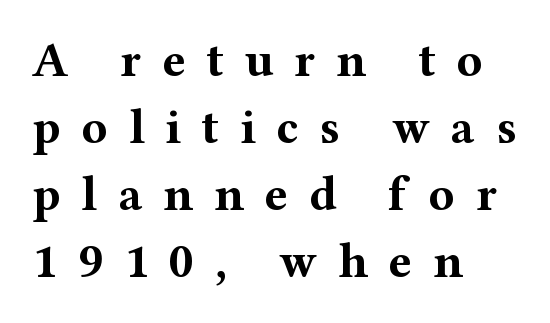
Q: Is the text bold? A: Yes.
Q: Is the text italic (slanted)? A: No, it is upright.
Q: Is the typeface a serif or a sans-serif typeface? A: Serif.
Q: Is the text underlined? A: No.
Q: How is the paragraph aligned? A: Left-aligned.
Q: Is the spacing between letters normal or unusually wide? A: Unusually wide.
Q: Is the spacing between lines tight, normal or loose? A: Normal.
Q: Width (condensed, normal, or wide)? A: Wide.
Q: Stroke contrast? A: Medium.
Q: x-height? A: Medium.
Q: Monospaced? A: No.
